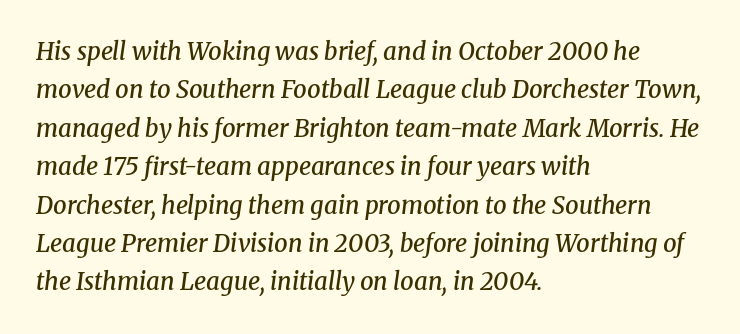
Q: Is the text bold? A: Semi-bold.
Q: Is the text italic (slanted)? A: Yes, it leans right by about 8 degrees.
Q: Is the text underlined? A: No.
Q: How is the paragraph aligned? A: Left-aligned.
Q: Is the spacing between letters normal or unusually wide? A: Normal.
Q: Is the spacing between lines tight, normal or loose? A: Normal.
